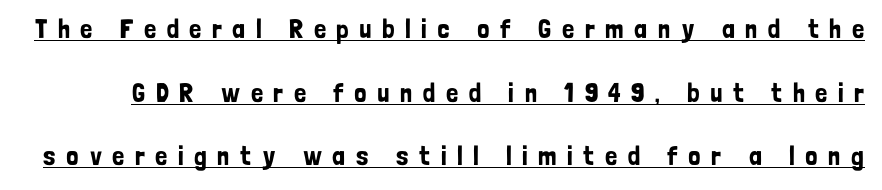
Q: Is the text italic (slanted)? A: No, it is upright.
Q: Is the text underlined? A: Yes.
Q: Is the spacing between letters normal or unusually wide? A: Unusually wide.
Q: Is the spacing between lines tight, normal or loose? A: Loose.
